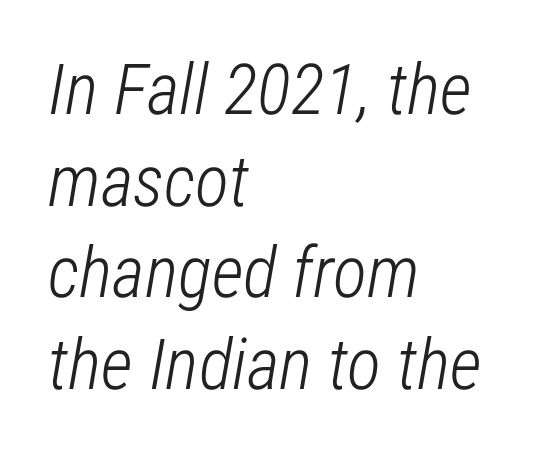
Q: Is the text bold? A: No.
Q: Is the text italic (slanted)? A: Yes, it leans right by about 12 degrees.
Q: Is the text underlined? A: No.
Q: How is the paragraph aligned? A: Left-aligned.
Q: Is the spacing between letters normal or unusually wide? A: Normal.
Q: Is the spacing between lines tight, normal or loose? A: Normal.
Q: Width (condensed, normal, or wide)? A: Condensed.
Q: Stroke contrast? A: Low.
Q: x-height? A: Medium.
Q: Monospaced? A: No.
